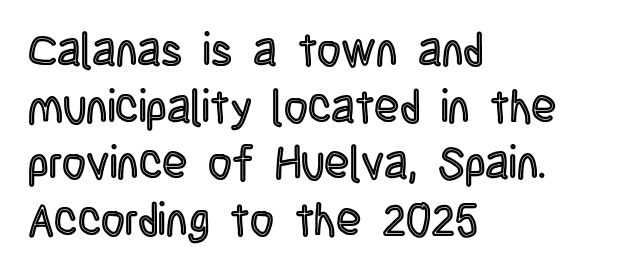
Rule under the text: the space is simply empty. The lettering stays uniformly vertical, giving the passage a roman look. This sample uses plain, unmodified letter spacing. In CSS terms this would be text-align: left.
